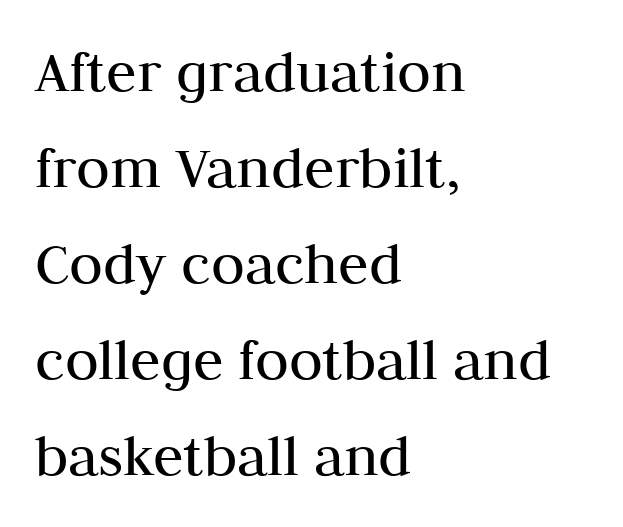
The image shows 62 px regular-weight serif type, upright; set left-aligned, normal line spacing (1.55x), normal letter spacing, not underlined; medium stroke contrast and a medium x-height.
